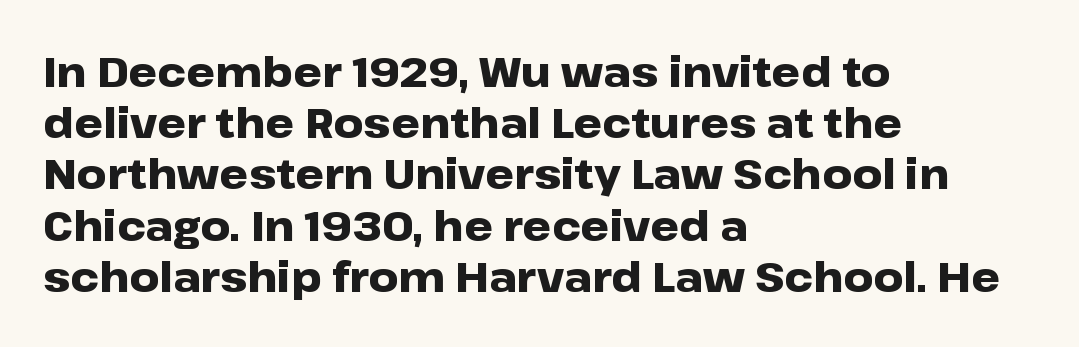
The image shows 41 px heavy, wide sans-serif type, upright; set left-aligned, normal line spacing (1.25x), normal letter spacing, not underlined; low stroke contrast and a medium x-height.
